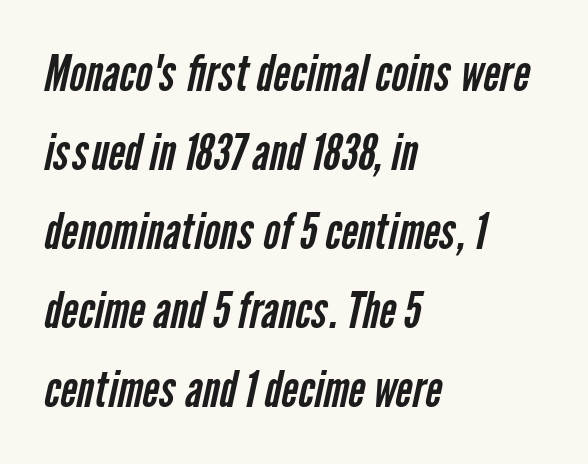
{"serif": "no", "bold": "no", "weight": "regular", "width": "condensed", "stroke_contrast": "low", "x_height": "medium", "monospaced": "no", "underline": "no", "align": "left", "line_spacing": "normal", "line_spacing_ratio": 1.55, "letter_spacing": "normal", "letter_spacing_em": 0.0, "glyph_px": 51}
